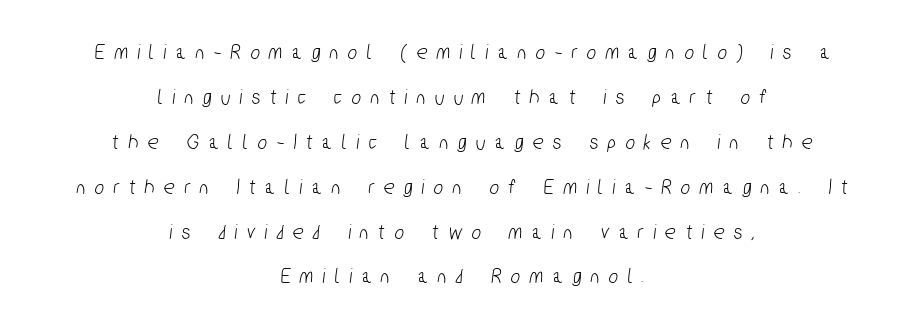
Quick note: underline off. Does the leading feel generous? Absolutely, it's lavish. Tracking value appears strongly positive — letters spread wide. Centered paragraph, ragged on both sides.
